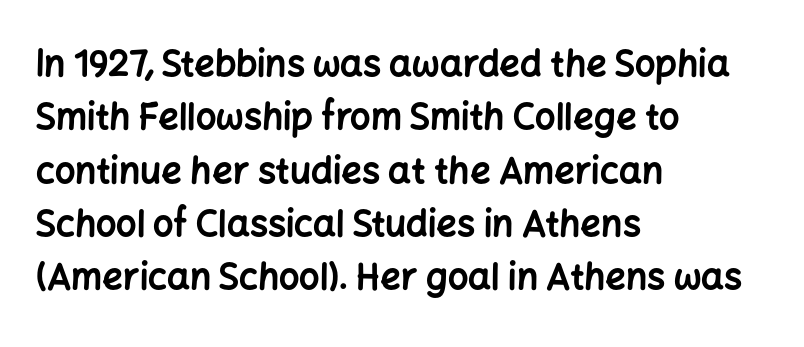
Q: Is the text bold? A: Yes.
Q: Is the text italic (slanted)? A: No, it is upright.
Q: Is the typeface a serif or a sans-serif typeface? A: Sans-serif.
Q: Is the text underlined? A: No.
Q: How is the paragraph aligned? A: Left-aligned.
Q: Is the spacing between letters normal or unusually wide? A: Normal.
Q: Is the spacing between lines tight, normal or loose? A: Normal.
Q: Width (condensed, normal, or wide)? A: Normal.
Q: Stroke contrast? A: Low.
Q: x-height? A: Medium.
Q: Monospaced? A: No.
